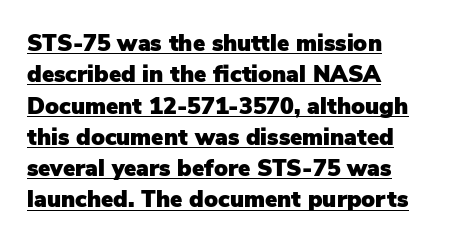
The image shows 23 px text type, upright; set left-aligned, normal line spacing (1.36x), normal letter spacing, underlined.
